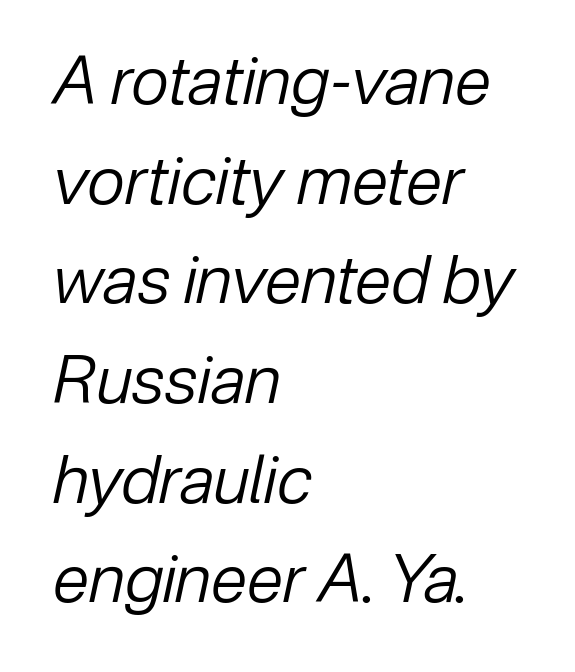
The image shows 66 px regular-weight type, italic (leaning right); set left-aligned, normal line spacing (1.51x), normal letter spacing, not underlined; low stroke contrast and a medium x-height.
